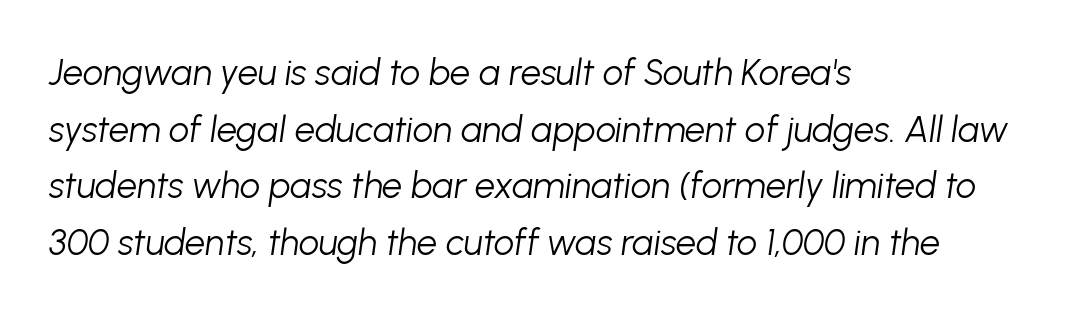
{"italic": "yes", "lean": "right", "slant_degrees": 8, "bold": "no", "weight": "light", "width": "normal", "stroke_contrast": "low", "x_height": "medium", "monospaced": "no", "underline": "no", "align": "left", "line_spacing": "normal", "line_spacing_ratio": 1.57, "letter_spacing": "normal", "letter_spacing_em": 0.0, "glyph_px": 36}
